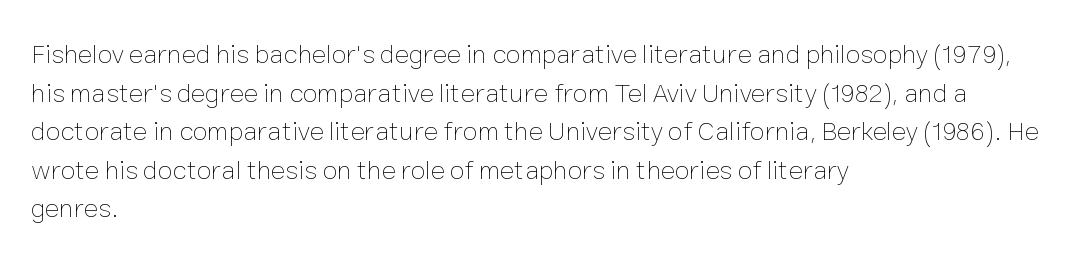
Stroke thickness stays within the range of a standard reading face or lighter. Notice how descenders clear the ascenders below comfortably — that's standard leading. There is no visible air inserted between adjacent glyphs. Casual observation: everything's shoved over to the left. The specimen omits any rule beneath the text block's lines. The letters stand straight up with perfectly vertical stems.
